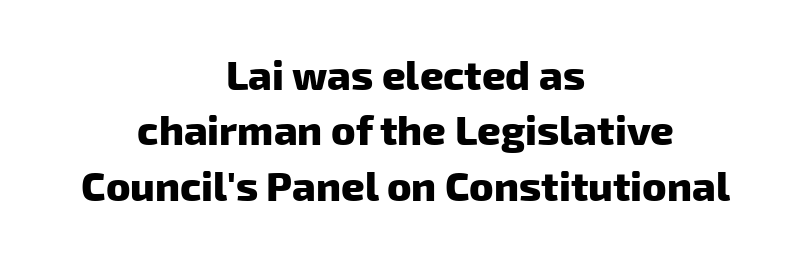
Heavy-handed strokes throughout: this text is bold. The space beneath each line is pristine and unruled. Normally led — the rows are evenly, conventionally spaced. The rendering keeps characters at their native spacing. Font category for this specimen: sans-serif. These lines stack symmetrically, like a column narrowing and widening about its center.
